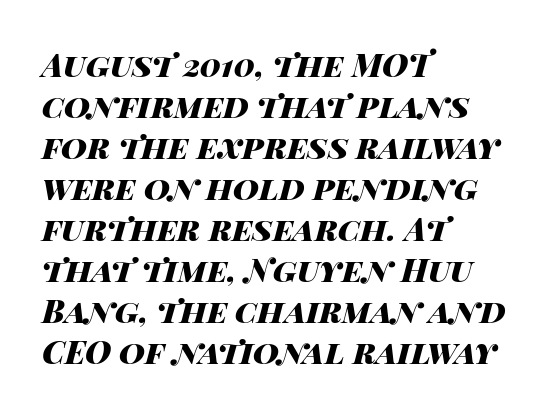
Glyph-to-glyph distance matches everyday printed text. Whoever set this chose a conventional vertical rhythm. Visually the block forms a straight wall on the left and a jagged coastline on the right. Think of a printed novel: that variable character pitch is what you see here. Honestly, there is no underline to notice here at all. Weight check: bold — yes, fully.
